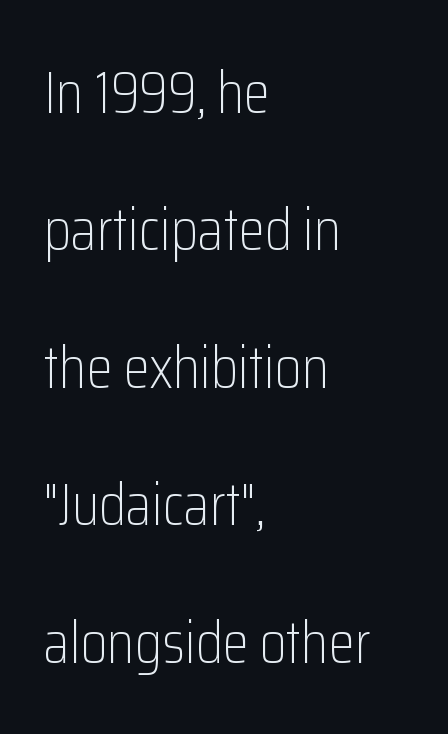
Caption: face not bold, strokes unweighted. A clean baseline with only descenders dipping below it. Glyph-to-glyph distance matches everyday printed text. Think of a printed novel: that variable character pitch is what you see here. This sample uses a sans-serif face. The paragraph has a hard left edge and a soft right edge.
